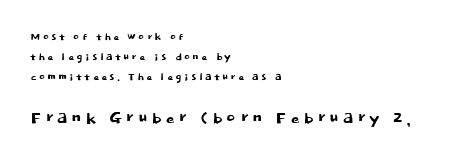
The image shows 22 px text type, upright; set left-aligned, normal line spacing (1.42x), not underlined; the second (bottom) block is 1.57x larger.
